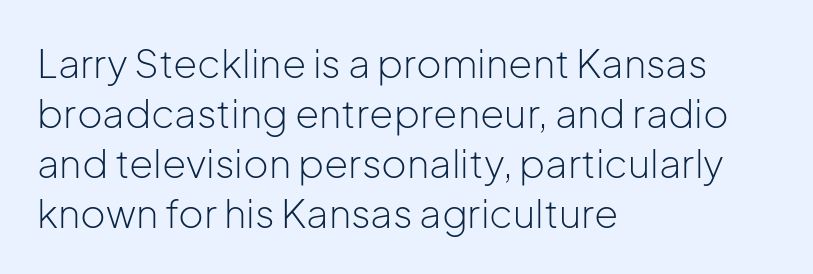
Q: Is the text bold? A: No.
Q: Is the text italic (slanted)? A: No, it is upright.
Q: Is the typeface a serif or a sans-serif typeface? A: Sans-serif.
Q: Is the text underlined? A: No.
Q: How is the paragraph aligned? A: Left-aligned.
Q: Is the spacing between letters normal or unusually wide? A: Normal.
Q: Is the spacing between lines tight, normal or loose? A: Normal.
Q: Width (condensed, normal, or wide)? A: Normal.
Q: Stroke contrast? A: Low.
Q: x-height? A: Medium.
Q: Monospaced? A: No.
